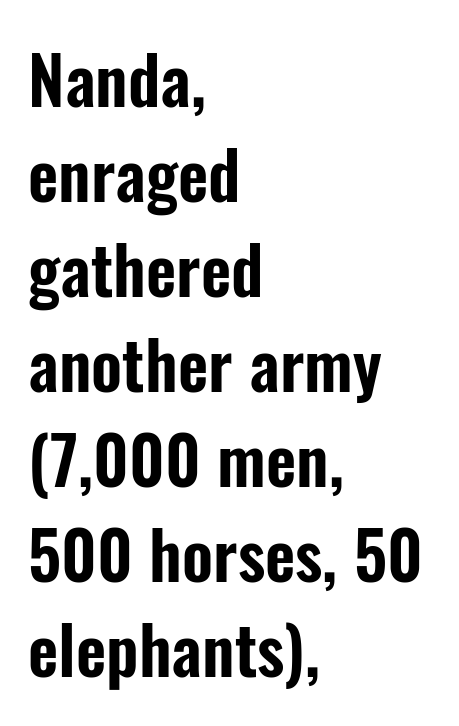
The image shows 66 px condensed sans-serif type, upright; set left-aligned, normal line spacing (1.44x), normal letter spacing, not underlined; low stroke contrast and a medium x-height.
